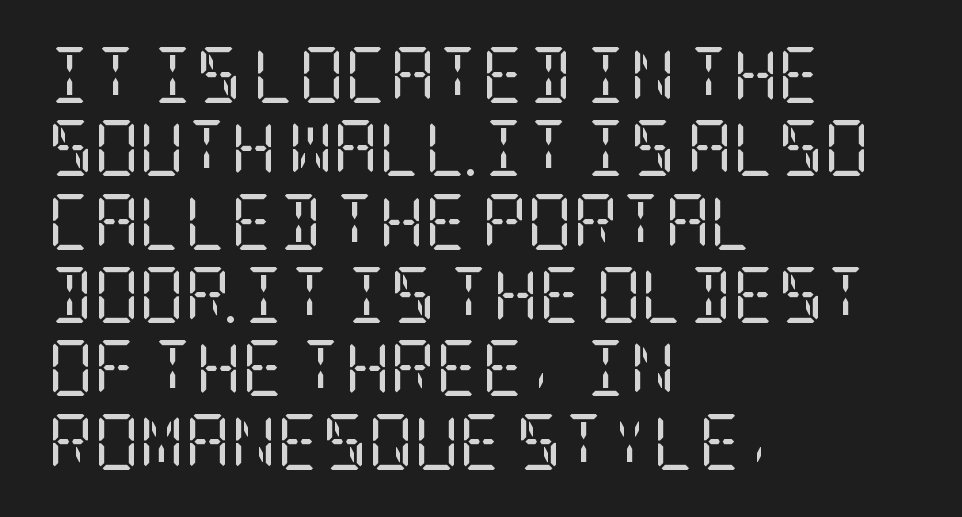
Vertical spacing — default. No chunkiness to these letters — they're not bold. You can tell it's not italic because the verticals are truly vertical. Left-aligned paragraph, ragged on the right. Only glyphs here, with clear space below each row.
